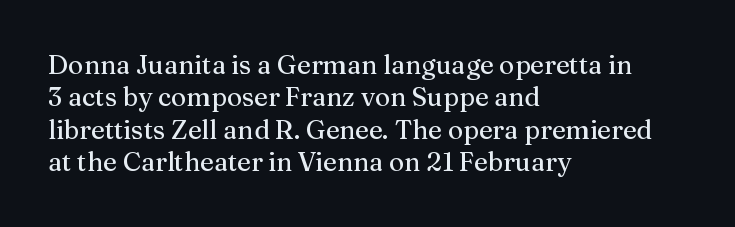
These lines sit exactly where default settings would place them. The letters stand upright; this is a roman face. Typeset ragged right — the left edge is the straight one. Just letters on the line, the space beneath them empty. Caption: standard tracking, unaltered.
